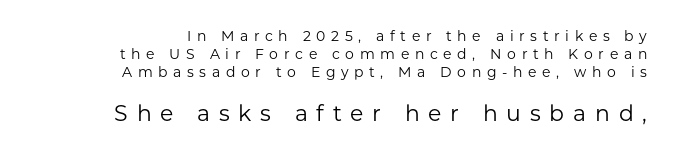
Q: Is the text bold? A: No.
Q: Is the text italic (slanted)? A: No, it is upright.
Q: Is the text underlined? A: No.
Q: How is the paragraph aligned? A: Right-aligned.
Q: Is the spacing between letters normal or unusually wide? A: Unusually wide.
Q: Is the spacing between lines tight, normal or loose? A: Normal.
Q: Which block of text is set in a larger size, the first (top) or the second (bottom)? A: The second (bottom) one.
